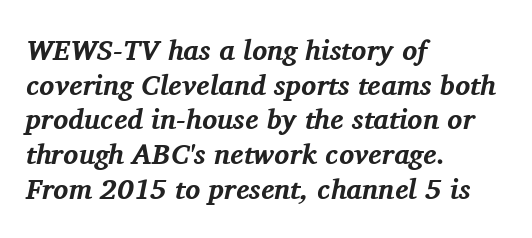
The image shows 28 px bold serif type, italic (leaning right); set left-aligned, line spacing 1.24x, normal letter spacing, not underlined; medium stroke contrast and a medium x-height.
